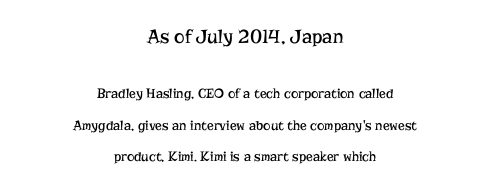
Anything drawn beneath the words? Only blank space. In terms of posture, this sample is upright. Horizontal bands of white between lines are thick stripes. Size hierarchy here favors the leading block over the trailing one. A light-to-regular cut is what we see here.
